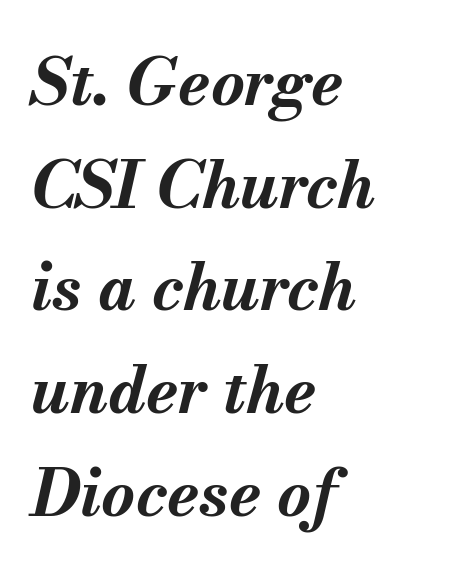
Q: Is the text bold? A: Yes.
Q: Is the text italic (slanted)? A: Yes, it leans right by about 13 degrees.
Q: Is the text underlined? A: No.
Q: How is the paragraph aligned? A: Left-aligned.
Q: Is the spacing between letters normal or unusually wide? A: Normal.
Q: Is the spacing between lines tight, normal or loose? A: Normal.
Q: Width (condensed, normal, or wide)? A: Normal.
Q: Stroke contrast? A: Medium.
Q: x-height? A: Small.
Q: Monospaced? A: No.
